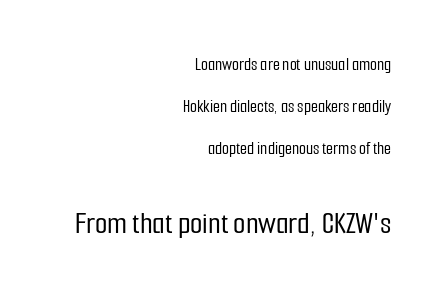
The image shows 32 px condensed sans-serif type, upright; set right-aligned, loose line spacing (2.32x), normal letter spacing, not underlined; the second (bottom) block is 1.78x larger; low stroke contrast and a medium x-height.
